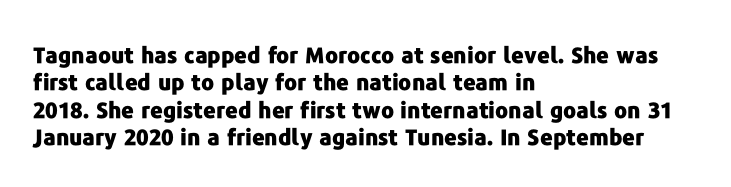
{"italic": "no", "bold": "yes", "underline": "no", "align": "left", "line_spacing_ratio": 1.24, "letter_spacing": "normal", "letter_spacing_em": 0.0, "glyph_px": 22}
